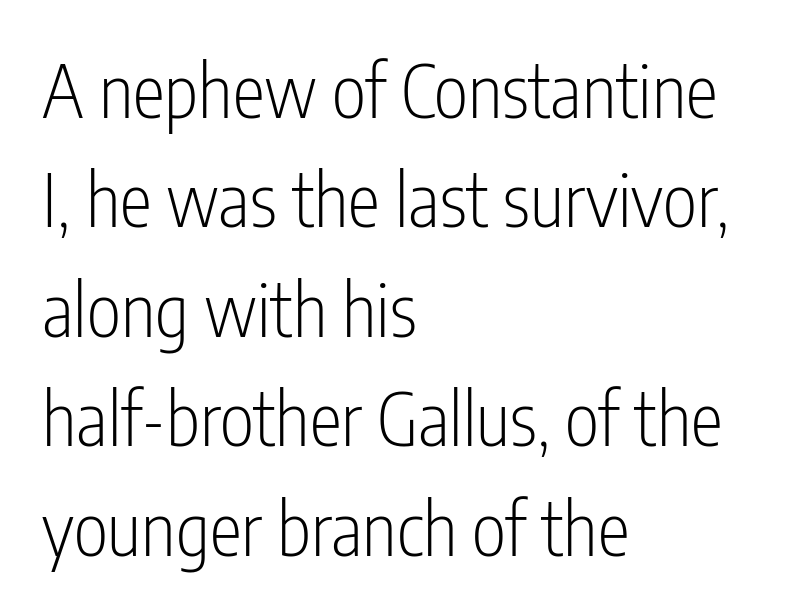
{"serif": "no", "italic": "no", "bold": "no", "weight": "light", "width": "condensed", "stroke_contrast": "low", "x_height": "medium", "monospaced": "no", "underline": "no", "align": "left", "line_spacing": "normal", "line_spacing_ratio": 1.5, "letter_spacing": "normal", "letter_spacing_em": 0.0, "glyph_px": 73}
